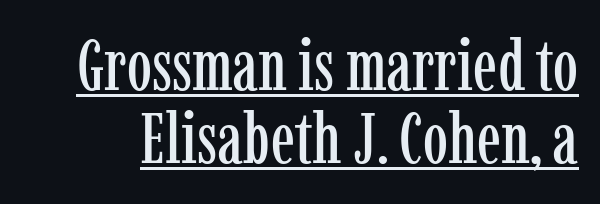
Q: Is the text italic (slanted)? A: No, it is upright.
Q: Is the typeface a serif or a sans-serif typeface? A: Serif.
Q: Is the text underlined? A: Yes.
Q: Is the spacing between letters normal or unusually wide? A: Normal.
Q: Is the spacing between lines tight, normal or loose? A: Tight.
Q: Width (condensed, normal, or wide)? A: Condensed.
Q: Stroke contrast? A: Low.
Q: x-height? A: Medium.
Q: Monospaced? A: No.
